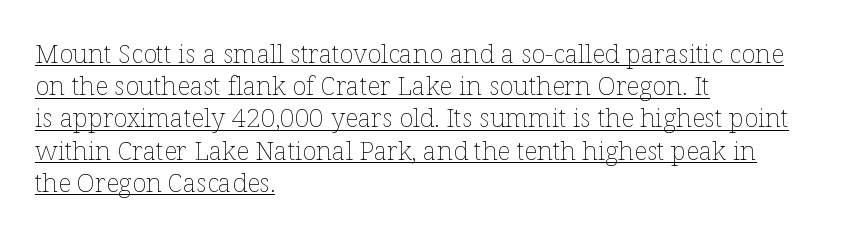
The image shows 26 px text type, upright; set left-aligned, line spacing 1.24x, normal letter spacing, underlined.
